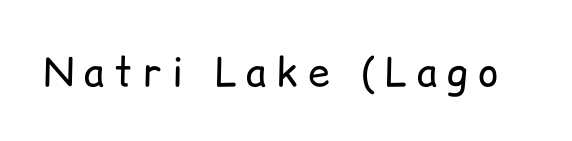
Q: Is the text bold? A: No.
Q: Is the text italic (slanted)? A: No, it is upright.
Q: Is the typeface a serif or a sans-serif typeface? A: Sans-serif.
Q: Is the text underlined? A: No.
Q: Is the spacing between letters normal or unusually wide? A: Unusually wide.
Q: Width (condensed, normal, or wide)? A: Normal.
Q: Stroke contrast? A: Low.
Q: x-height? A: Medium.
Q: Monospaced? A: No.
